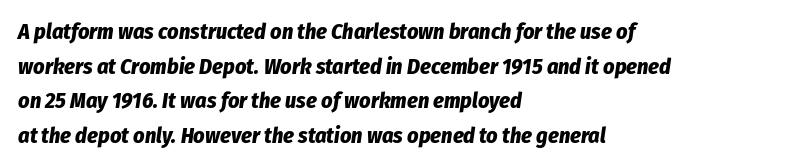
The image shows 22 px bold type, italic (leaning right); set left-aligned, normal line spacing (1.57x), normal letter spacing, not underlined.
